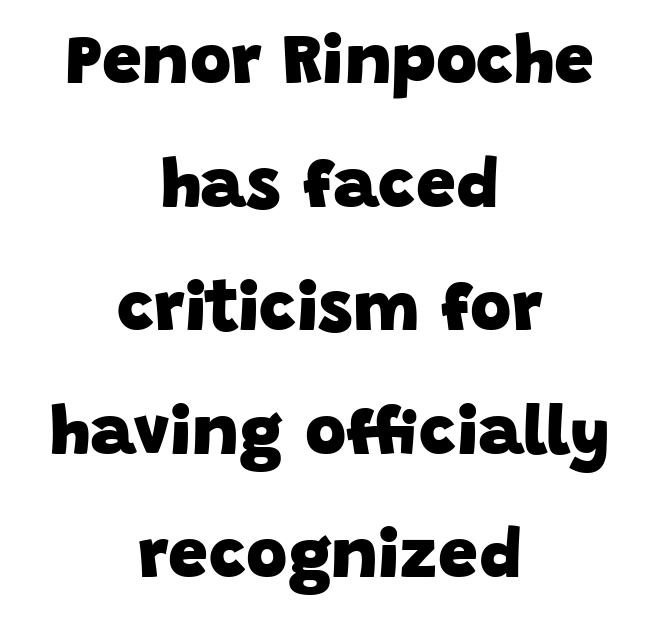
{"serif": "no", "bold": "yes", "weight": "heavy", "width": "normal", "stroke_contrast": "low", "x_height": "large", "monospaced": "no", "underline": "no", "align": "center", "line_spacing_ratio": 1.74, "letter_spacing": "normal", "letter_spacing_em": 0.0, "glyph_px": 71}
